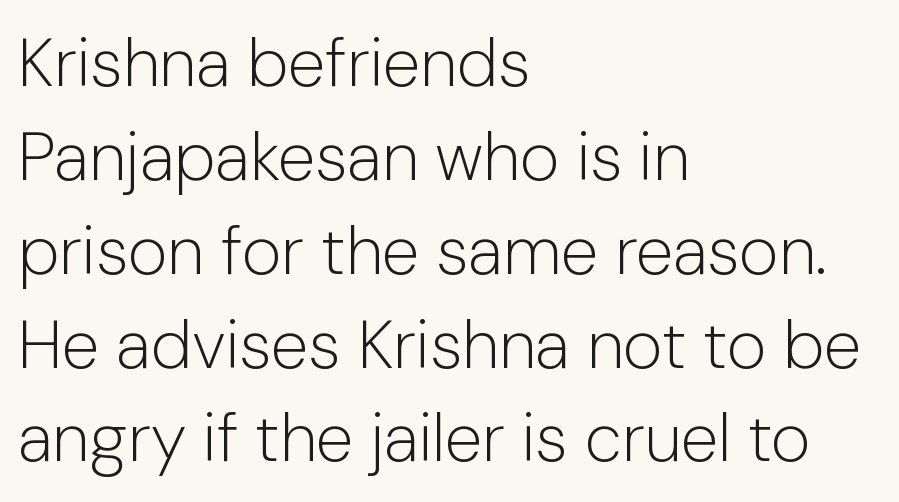
{"serif": "no", "italic": "no", "bold": "no", "weight": "light", "width": "normal", "stroke_contrast": "low", "x_height": "medium", "monospaced": "no", "underline": "no", "align": "left", "line_spacing": "normal", "line_spacing_ratio": 1.38, "letter_spacing": "normal", "letter_spacing_em": 0.0, "glyph_px": 68}
